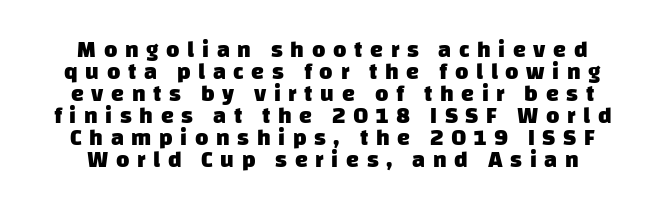
The image shows 23 px bold type; set centered, tight line spacing (0.96x), unusually wide letter spacing (+0.33 em), not underlined.
